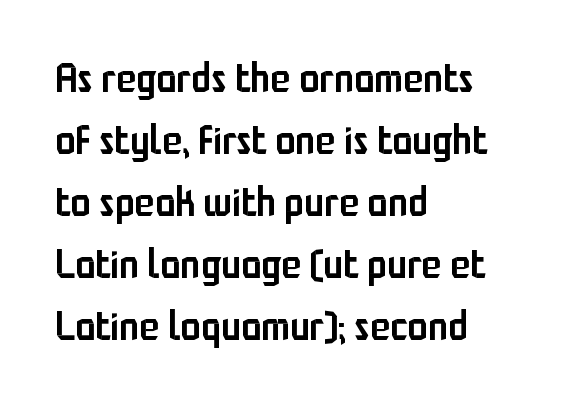
{"serif": "no", "italic": "no", "bold": "semi", "weight": "semibold", "width": "condensed", "stroke_contrast": "low", "x_height": "medium", "monospaced": "no", "underline": "no", "align": "left", "line_spacing": "normal", "line_spacing_ratio": 1.51, "letter_spacing": "normal", "letter_spacing_em": 0.0, "glyph_px": 41}
